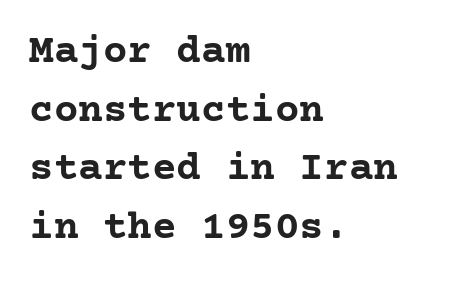
The image shows 41 px semibold serif type, upright; set left-aligned, normal line spacing (1.43x), normal letter spacing, not underlined; low stroke contrast and a medium x-height.
